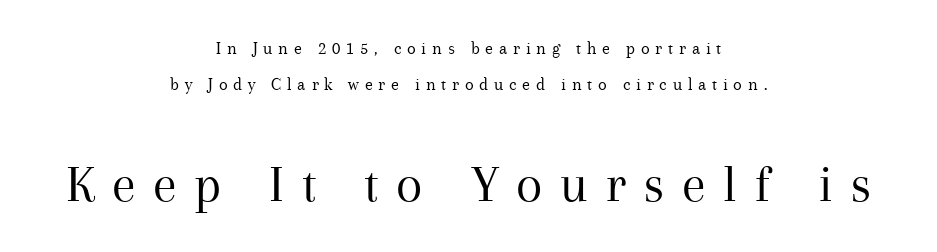
Q: Is the text bold? A: No.
Q: Is the text italic (slanted)? A: No, it is upright.
Q: Is the typeface a serif or a sans-serif typeface? A: Serif.
Q: Is the text underlined? A: No.
Q: How is the paragraph aligned? A: Centered.
Q: Is the spacing between letters normal or unusually wide? A: Unusually wide.
Q: Is the spacing between lines tight, normal or loose? A: Loose.
Q: Which block of text is set in a larger size, the first (top) or the second (bottom)? A: The second (bottom) one.
Q: Width (condensed, normal, or wide)? A: Normal.
Q: Stroke contrast? A: Medium.
Q: x-height? A: Medium.
Q: Monospaced? A: No.
